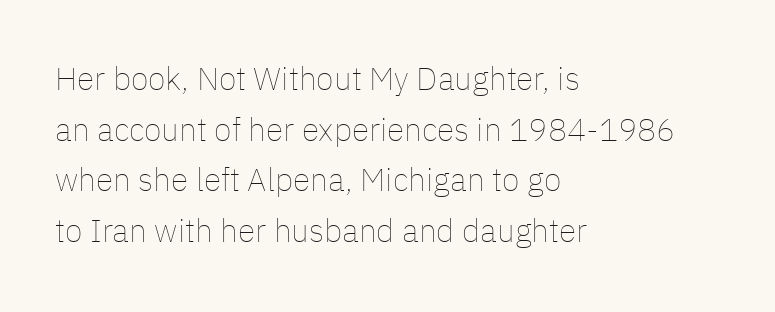
The image shows 32 px thin type, upright; set left-aligned, normal line spacing (1.58x), normal letter spacing, not underlined; low stroke contrast and a medium x-height.
